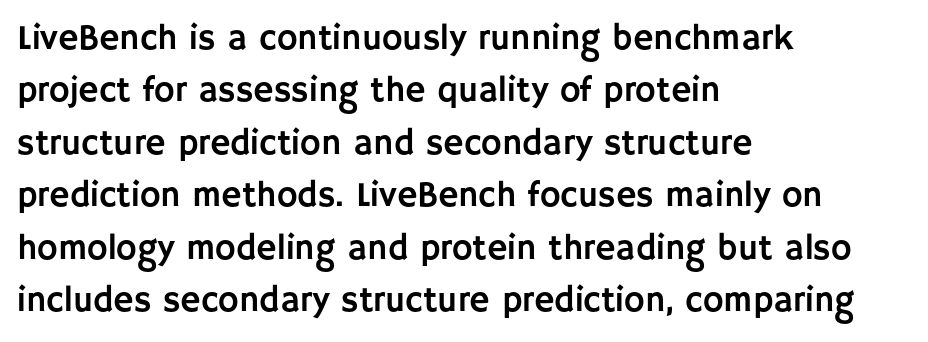
The image shows 35 px sans-serif type, upright; set left-aligned, normal line spacing (1.5x), normal letter spacing, not underlined; low stroke contrast and a large x-height.
